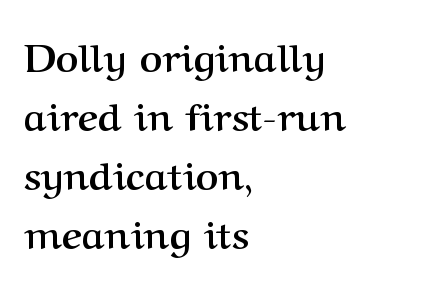
The image shows 39 px semibold serif type, upright; set left-aligned, normal line spacing (1.51x), normal letter spacing, not underlined; medium stroke contrast and a medium x-height.
